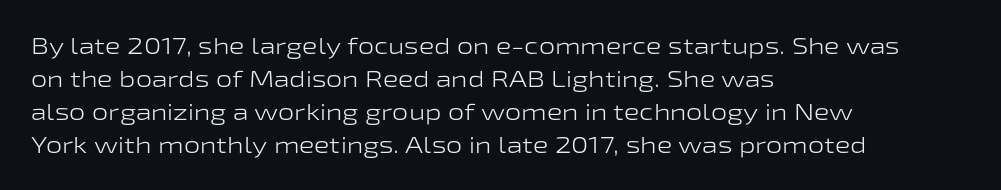
Does extra space separate the letters? No, they use regular spacing. The rendering anchors every line to the left-hand side. The axis of the letterforms is exactly vertical. These lines sit exactly where default settings would place them. Ink coverage per letter is moderate at most. Bare-footed words on every line.
